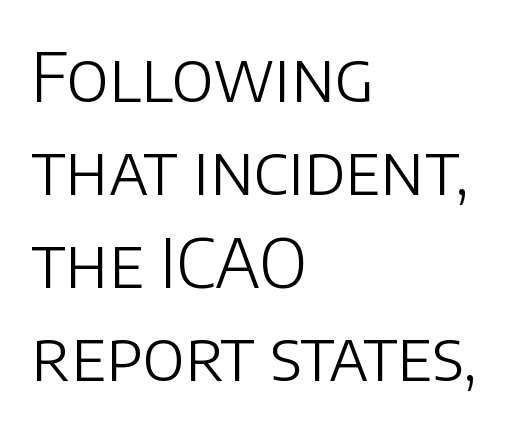
Short note: letters normally spaced. Underline: absent. These lines were composed using upright roman letters. The weight would be labelled regular, book, light, or lighter still. Where is the straight margin? On the left. Proportional: the letters do not fall into vertical columns.
